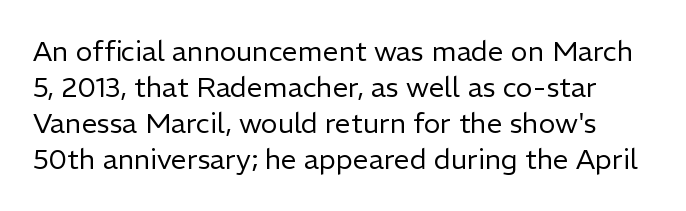
{"serif": "no", "italic": "no", "bold": "no", "weight": "regular", "width": "normal", "stroke_contrast": "low", "x_height": "medium", "monospaced": "no", "underline": "no", "line_spacing": "normal", "line_spacing_ratio": 1.29, "letter_spacing": "normal", "letter_spacing_em": 0.0, "glyph_px": 28}
